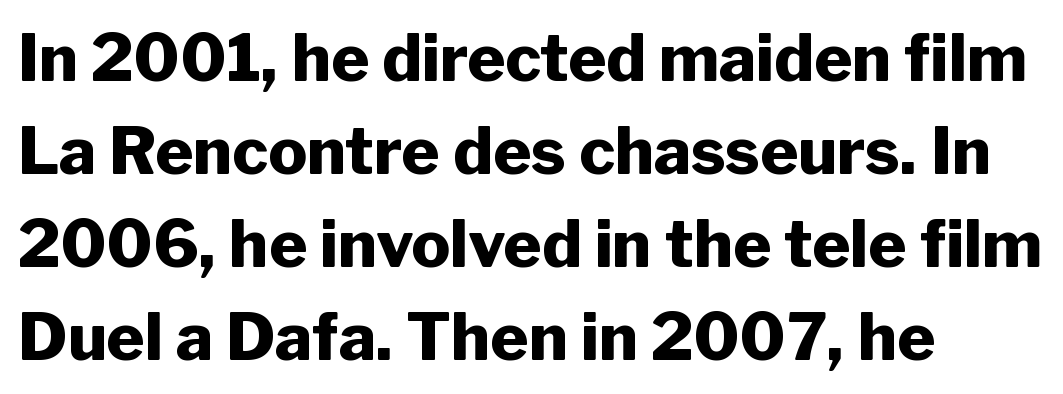
The image shows 65 px heavy sans-serif type, upright; set left-aligned, normal line spacing (1.43x), normal letter spacing, not underlined; low stroke contrast and a medium x-height.
